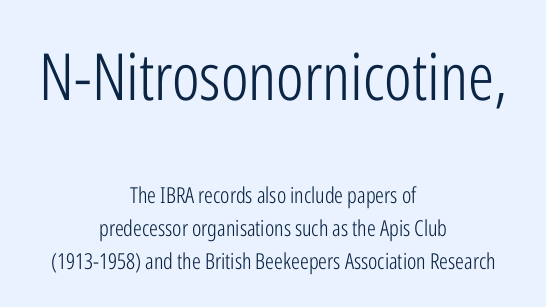
Q: Is the text bold? A: No.
Q: Is the text italic (slanted)? A: No, it is upright.
Q: Is the typeface a serif or a sans-serif typeface? A: Sans-serif.
Q: Is the text underlined? A: No.
Q: How is the paragraph aligned? A: Centered.
Q: Is the spacing between letters normal or unusually wide? A: Normal.
Q: Is the spacing between lines tight, normal or loose? A: Normal.
Q: Which block of text is set in a larger size, the first (top) or the second (bottom)? A: The first (top) one.
Q: Width (condensed, normal, or wide)? A: Condensed.
Q: Stroke contrast? A: Low.
Q: x-height? A: Medium.
Q: Monospaced? A: No.
